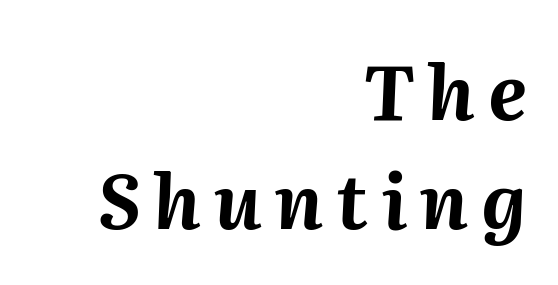
{"italic": "yes", "lean": "right", "slant_degrees": 2, "bold": "yes", "weight": "bold", "width": "normal", "stroke_contrast": "medium", "x_height": "medium", "monospaced": "no", "underline": "no", "align": "right", "line_spacing": "normal", "line_spacing_ratio": 1.46, "glyph_px": 75}
